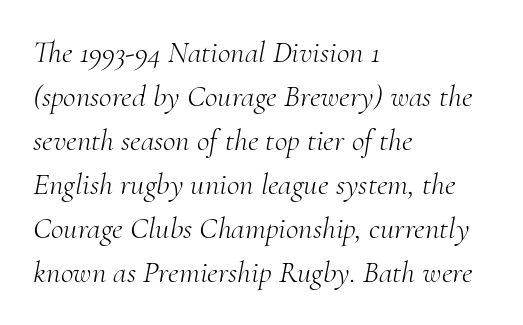
The glyphs look as if they've been sheared to an angle. A clean baseline with only descenders dipping below it. Characters follow at the spacing the type designer built in. Summary of vertical rhythm: regular, with standard interline spacing. The typesetter chose a ragged-right arrangement here. Think standard paragraph weight, or any step lighter than that.
